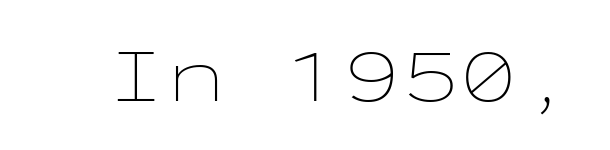
Q: Is the text bold? A: No.
Q: Is the text italic (slanted)? A: No, it is upright.
Q: Is the text underlined? A: No.
Q: Is the spacing between letters normal or unusually wide? A: Normal.
Q: Width (condensed, normal, or wide)? A: Wide.
Q: Stroke contrast? A: Low.
Q: x-height? A: Medium.
Q: Monospaced? A: Yes.
